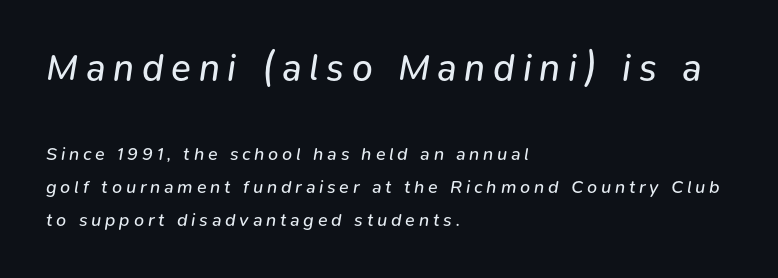
Q: Is the text bold? A: No.
Q: Is the text italic (slanted)? A: Yes, it leans right by about 9 degrees.
Q: Is the text underlined? A: No.
Q: How is the paragraph aligned? A: Left-aligned.
Q: Is the spacing between letters normal or unusually wide? A: Unusually wide.
Q: Which block of text is set in a larger size, the first (top) or the second (bottom)? A: The first (top) one.
Q: Width (condensed, normal, or wide)? A: Normal.
Q: Stroke contrast? A: Low.
Q: x-height? A: Medium.
Q: Monospaced? A: No.
